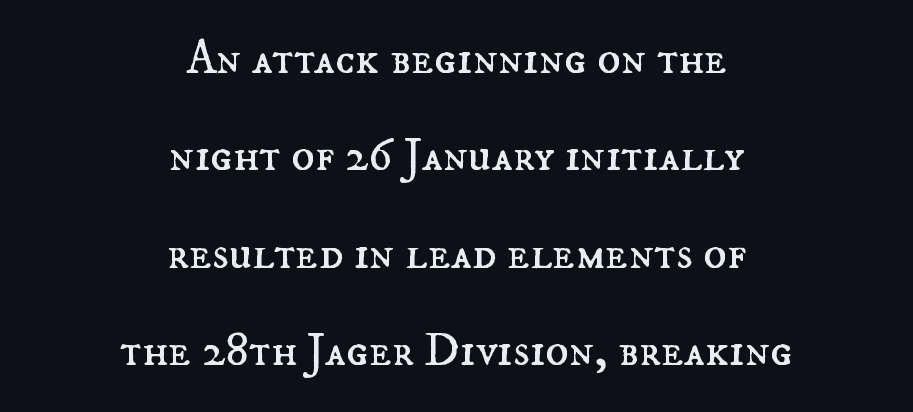
The image shows 48 px regular-weight type, upright; set centered, loose line spacing (2.03x), normal letter spacing, not underlined; medium stroke contrast and a small x-height.
